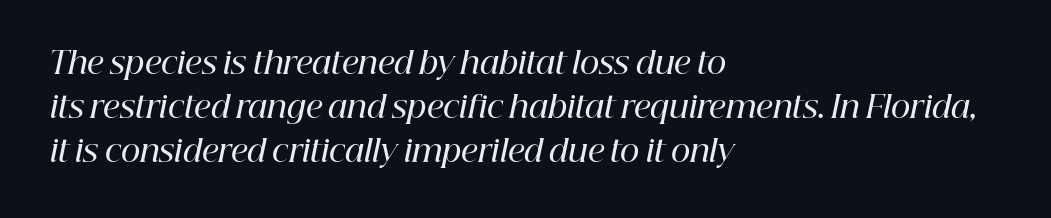
The image shows 30 px semibold serif type, italic (leaning right); set left-aligned, normal line spacing (1.46x), normal letter spacing, not underlined; high stroke contrast and a medium x-height.
